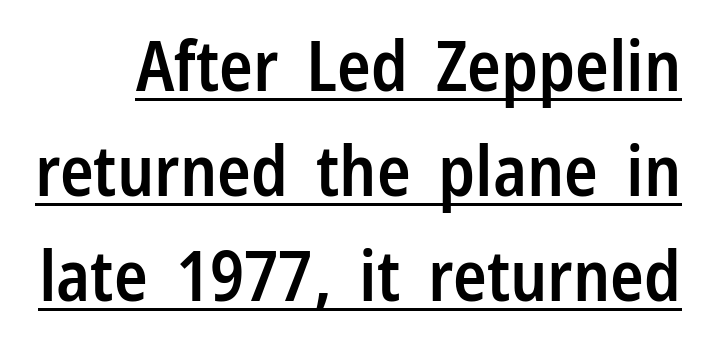
Each letter keeps its own natural width here, so spacing adapts to shape. This is underlined copy, the kind a proofreader might mark for attention. Look at the stroke-to-counter ratio: somewhat heavy, a semibold. A typesetter would call this zero additional tracking.
